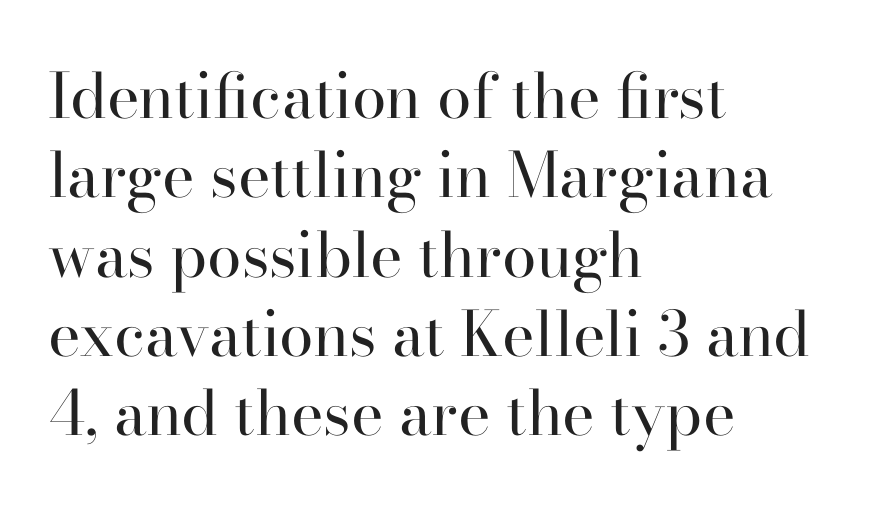
The image shows 62 px regular-weight serif type, upright; set left-aligned, normal line spacing (1.28x), normal letter spacing, not underlined; high stroke contrast and a small x-height.
